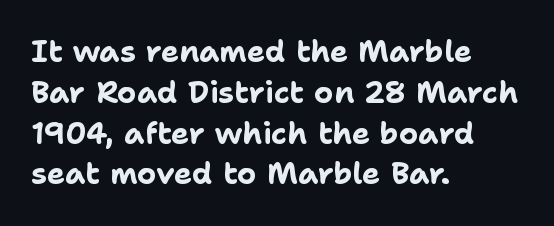
The image shows 30 px bold sans-serif type, upright; set left-aligned, normal line spacing (1.36x), normal letter spacing, not underlined; low stroke contrast and a medium x-height.
